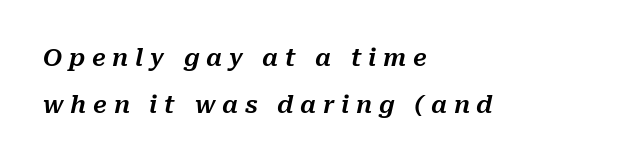
Q: Is the text italic (slanted)? A: Yes, it leans right by about 10 degrees.
Q: Is the text underlined? A: No.
Q: How is the paragraph aligned? A: Left-aligned.
Q: Is the spacing between letters normal or unusually wide? A: Unusually wide.
Q: Is the spacing between lines tight, normal or loose? A: Loose.
